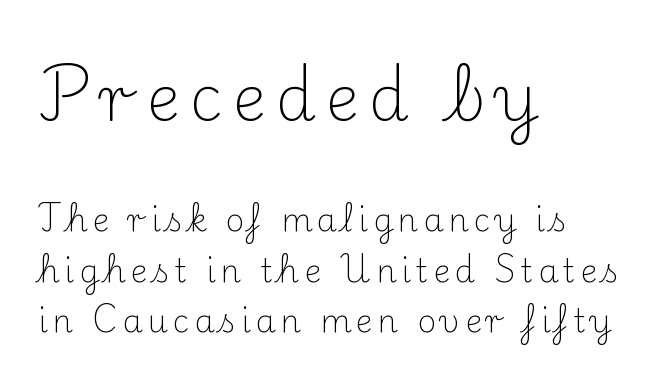
The lines are quadded left. You get the large type first, then a drop to smaller type. Character widths vary here, with narrow letters taking less room than wide ones. Every stem runs plumb, perpendicular to the baseline. Ink coverage per letter is moderate at most.
